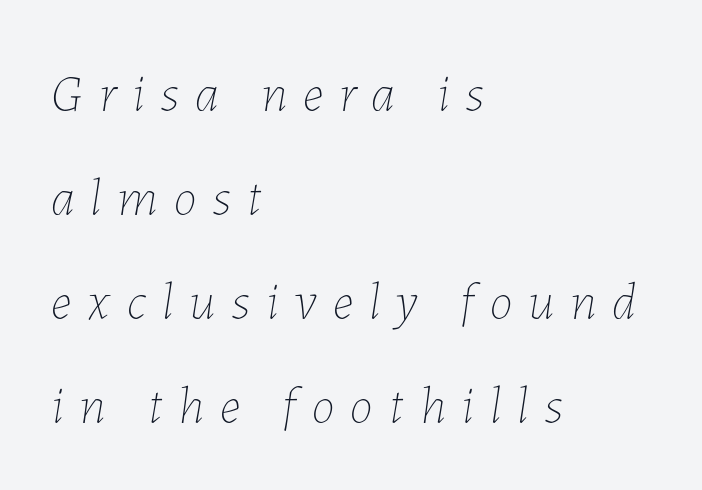
{"italic": "yes", "lean": "right", "slant_degrees": 7, "bold": "no", "weight": "thin", "width": "normal", "stroke_contrast": "low", "x_height": "medium", "monospaced": "no", "underline": "no", "align": "left", "line_spacing": "loose", "line_spacing_ratio": 2.0, "letter_spacing": "wide", "letter_spacing_em": 0.31, "glyph_px": 52}
